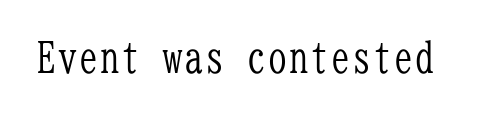
The image shows 42 px light, condensed serif type, upright, monospaced; set normal letter spacing, not underlined; low stroke contrast and a medium x-height.
